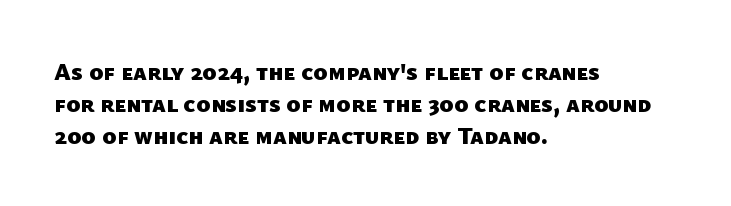
Q: Is the text bold? A: Yes.
Q: Is the text underlined? A: No.
Q: How is the paragraph aligned? A: Left-aligned.
Q: Is the spacing between letters normal or unusually wide? A: Normal.
Q: Is the spacing between lines tight, normal or loose? A: Normal.
